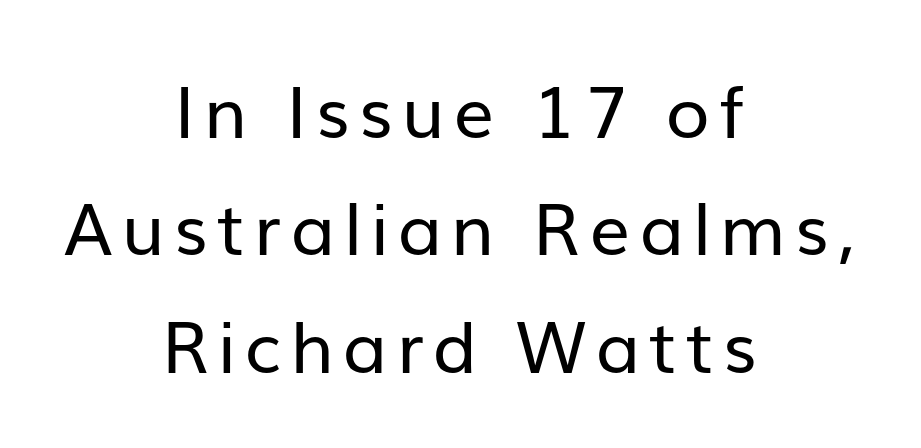
Both edges are ragged and mirror each other, which tells us the setting is centered. The letters stand upright; this is a roman face. The string is rendered with underlining switched off. The letters carry no serifs — their stems end cleanly without finishing strokes. Honestly, the row spacing looks completely unremarkable. The passage shown is not bold in any degree.
